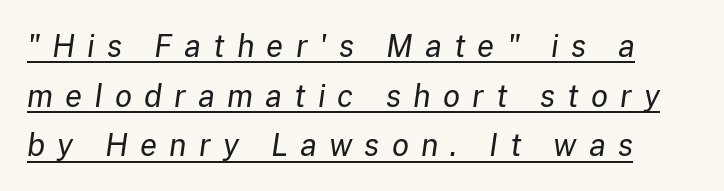
The passage shown is underscored from start to finish. Nothing heavy about these letters — not bold at all. The gaps between neighbouring characters are conspicuously large. Leading: standard. Emphasis-style slanted type is in use.
